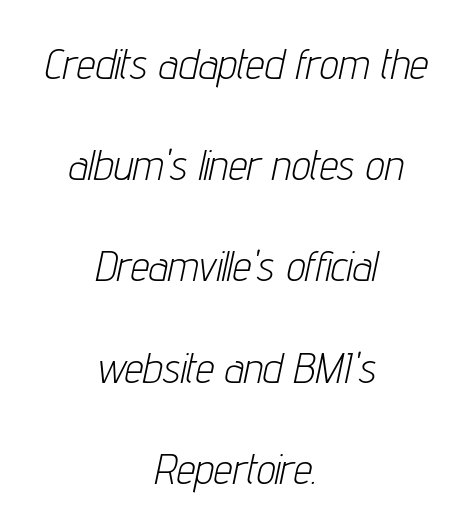
The image shows 42 px light, condensed type, italic (leaning right); set centered, loose line spacing (2.41x), normal letter spacing, not underlined; low stroke contrast and a medium x-height.
